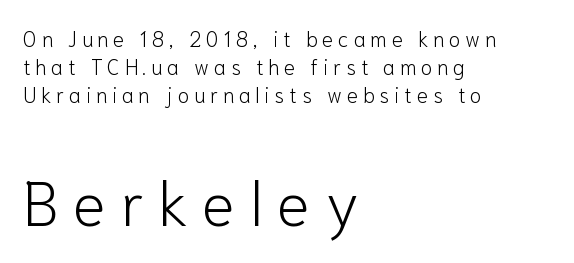
Q: Is the text bold? A: No.
Q: Is the text italic (slanted)? A: No, it is upright.
Q: Is the typeface a serif or a sans-serif typeface? A: Sans-serif.
Q: Is the text underlined? A: No.
Q: How is the paragraph aligned? A: Left-aligned.
Q: Is the spacing between letters normal or unusually wide? A: Unusually wide.
Q: Is the spacing between lines tight, normal or loose? A: Normal.
Q: Which block of text is set in a larger size, the first (top) or the second (bottom)? A: The second (bottom) one.
Q: Width (condensed, normal, or wide)? A: Normal.
Q: Stroke contrast? A: Low.
Q: x-height? A: Medium.
Q: Monospaced? A: No.
